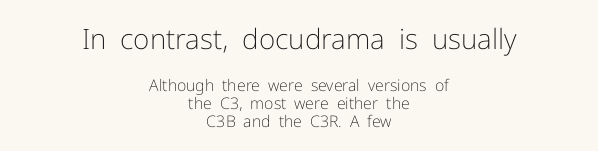
The block of text is dense from top to bottom, with scant space between rows. The face used here is a sans, in the tradition of grotesques and geometrics. The whitespace from short lines is split evenly between both sides. The lettering stays uniformly vertical, giving the passage a roman look. Typesetter's note — upper block bumped up in size, lower block left smaller. Quick note: underline off.
